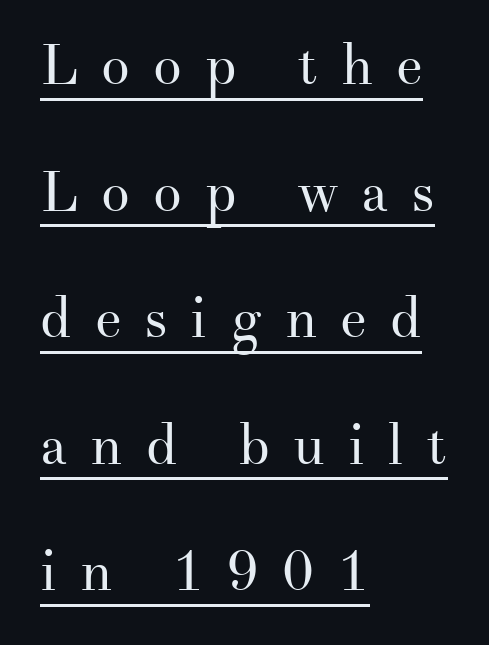
{"serif": "yes", "italic": "no", "bold": "no", "weight": "regular", "width": "normal", "stroke_contrast": "medium", "x_height": "small", "monospaced": "no", "underline": "yes", "align": "left", "line_spacing": "loose", "line_spacing_ratio": 2.22, "letter_spacing": "wide", "letter_spacing_em": 0.4, "glyph_px": 57}
